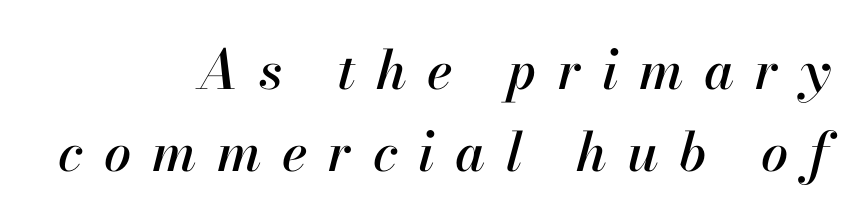
Q: Is the text italic (slanted)? A: Yes, it leans right by about 13 degrees.
Q: Is the text underlined? A: No.
Q: How is the paragraph aligned? A: Right-aligned.
Q: Is the spacing between letters normal or unusually wide? A: Unusually wide.
Q: Is the spacing between lines tight, normal or loose? A: Normal.
Q: Width (condensed, normal, or wide)? A: Normal.
Q: Stroke contrast? A: High.
Q: x-height? A: Small.
Q: Monospaced? A: No.
